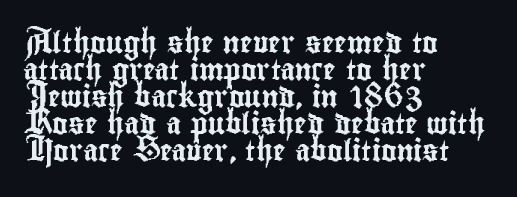
The image shows 21 px text type, upright; set left-aligned, normal line spacing (1.29x), normal letter spacing, not underlined.
